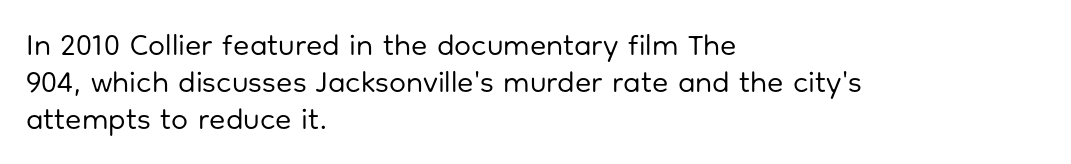
Q: Is the text bold? A: No.
Q: Is the text italic (slanted)? A: No, it is upright.
Q: Is the typeface a serif or a sans-serif typeface? A: Sans-serif.
Q: Is the text underlined? A: No.
Q: How is the paragraph aligned? A: Left-aligned.
Q: Is the spacing between letters normal or unusually wide? A: Normal.
Q: Width (condensed, normal, or wide)? A: Normal.
Q: Stroke contrast? A: Low.
Q: x-height? A: Medium.
Q: Monospaced? A: No.
